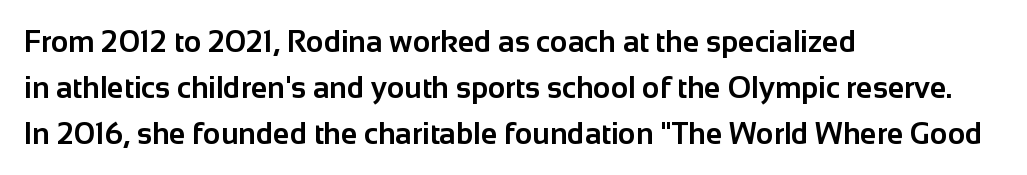
The rag falls on the right side of this text block. Italic: no, the glyphs are upright roman. This sample has the flowing, uneven cadence of proportional lettering. No feet cap the strokes, marking this as sans-serif type.
